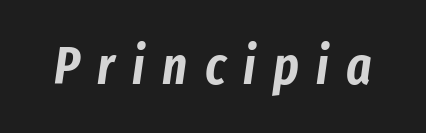
{"italic": "yes", "lean": "right", "slant_degrees": 8, "width": "condensed", "stroke_contrast": "low", "x_height": "medium", "monospaced": "no", "underline": "no", "letter_spacing": "wide", "letter_spacing_em": 0.33, "glyph_px": 53}
